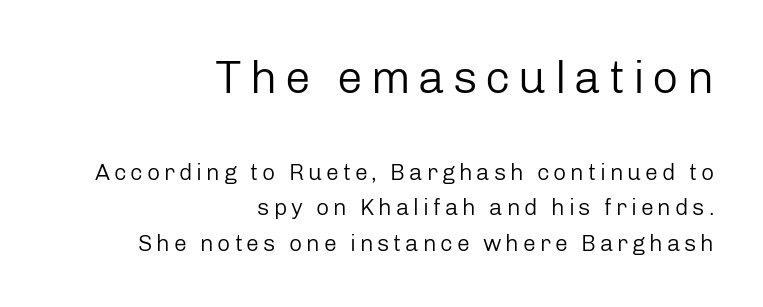
Q: Is the text bold? A: No.
Q: Is the text italic (slanted)? A: No, it is upright.
Q: Is the typeface a serif or a sans-serif typeface? A: Sans-serif.
Q: Is the text underlined? A: No.
Q: How is the paragraph aligned? A: Right-aligned.
Q: Is the spacing between lines tight, normal or loose? A: Normal.
Q: Which block of text is set in a larger size, the first (top) or the second (bottom)? A: The first (top) one.
Q: Width (condensed, normal, or wide)? A: Normal.
Q: Stroke contrast? A: Low.
Q: x-height? A: Medium.
Q: Monospaced? A: No.
